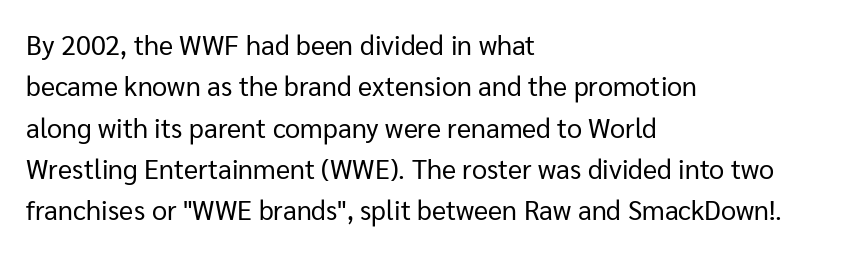
{"italic": "no", "bold": "no", "underline": "no", "align": "left", "line_spacing": "normal", "line_spacing_ratio": 1.53, "letter_spacing": "normal", "letter_spacing_em": 0.0, "glyph_px": 27}
